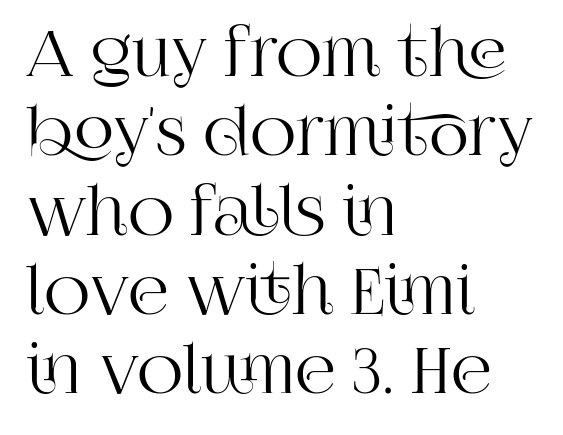
Q: Is the text italic (slanted)? A: No, it is upright.
Q: Is the typeface a serif or a sans-serif typeface? A: Serif.
Q: Is the text underlined? A: No.
Q: How is the paragraph aligned? A: Left-aligned.
Q: Is the spacing between letters normal or unusually wide? A: Normal.
Q: Width (condensed, normal, or wide)? A: Normal.
Q: Stroke contrast? A: High.
Q: x-height? A: Large.
Q: Monospaced? A: No.
